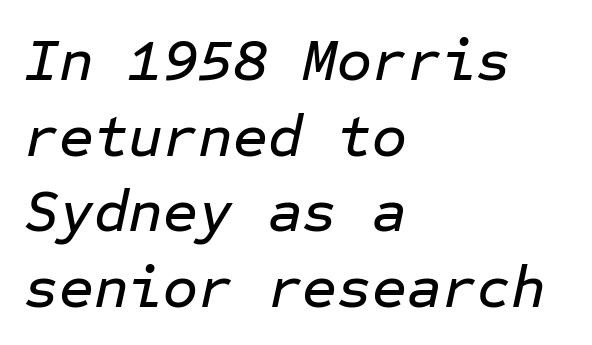
{"italic": "yes", "lean": "right", "slant_degrees": 12, "width": "normal", "stroke_contrast": "low", "x_height": "medium", "monospaced": "yes", "underline": "no", "align": "left", "line_spacing": "normal", "line_spacing_ratio": 1.26, "letter_spacing": "normal", "letter_spacing_em": 0.0, "glyph_px": 60}
